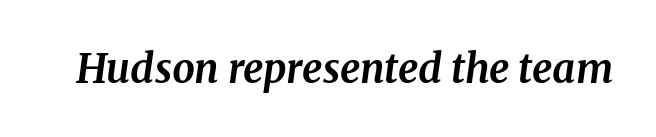
The image shows 40 px bold serif type, italic (leaning right); set normal letter spacing, not underlined; medium stroke contrast and a medium x-height.
